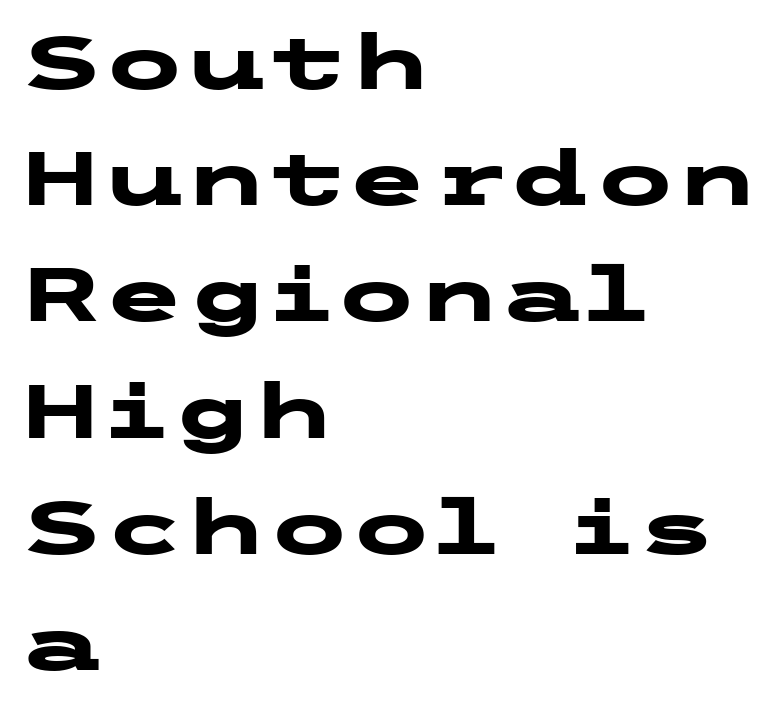
Q: Is the text bold? A: Yes.
Q: Is the text italic (slanted)? A: No, it is upright.
Q: Is the typeface a serif or a sans-serif typeface? A: Sans-serif.
Q: Is the text underlined? A: No.
Q: How is the paragraph aligned? A: Left-aligned.
Q: Is the spacing between letters normal or unusually wide? A: Normal.
Q: Is the spacing between lines tight, normal or loose? A: Normal.
Q: Width (condensed, normal, or wide)? A: Wide.
Q: Stroke contrast? A: Low.
Q: x-height? A: Medium.
